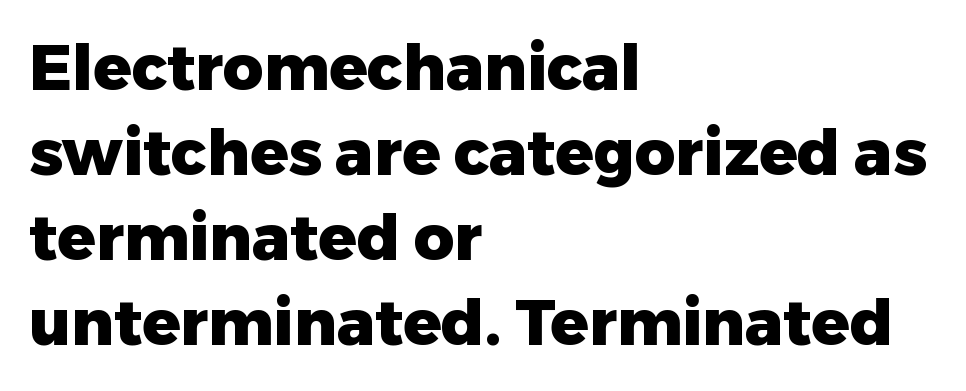
{"serif": "no", "italic": "no", "bold": "yes", "weight": "heavy", "width": "normal", "stroke_contrast": "low", "x_height": "medium", "monospaced": "no", "underline": "no", "align": "left", "line_spacing": "normal", "line_spacing_ratio": 1.35, "letter_spacing": "normal", "letter_spacing_em": 0.0, "glyph_px": 63}
